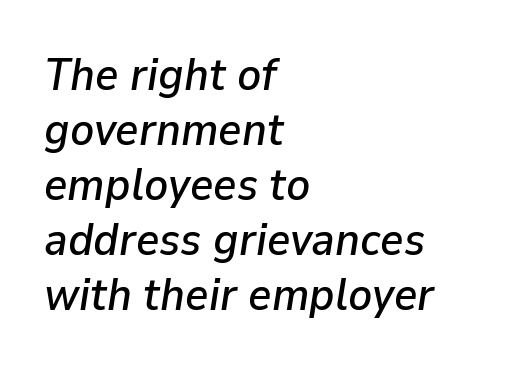
{"italic": "yes", "lean": "right", "slant_degrees": 9, "width": "normal", "stroke_contrast": "low", "x_height": "medium", "monospaced": "no", "underline": "no", "align": "left", "line_spacing_ratio": 1.22, "letter_spacing": "normal", "letter_spacing_em": 0.0, "glyph_px": 45}
